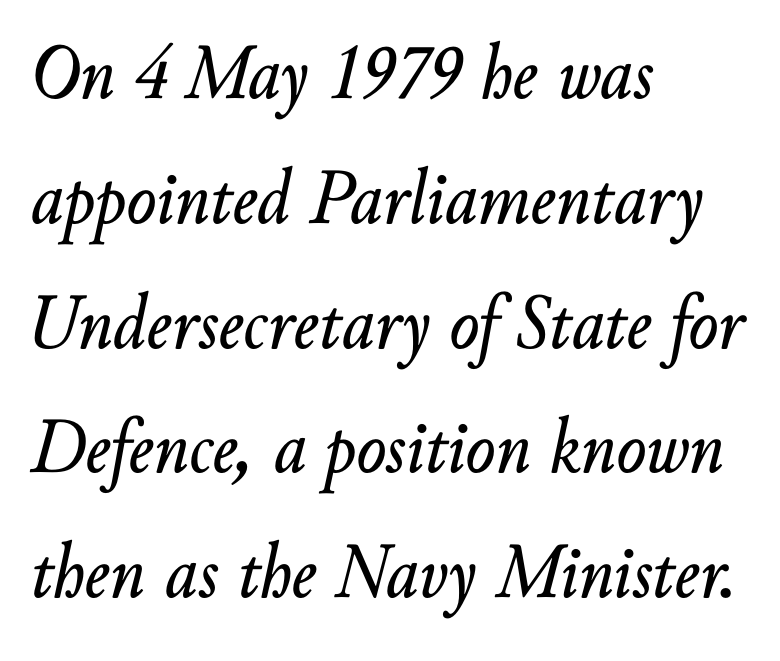
{"italic": "yes", "lean": "right", "slant_degrees": 10, "width": "normal", "stroke_contrast": "low", "x_height": "small", "monospaced": "no", "underline": "no", "align": "left", "line_spacing": "normal", "line_spacing_ratio": 1.58, "letter_spacing": "normal", "letter_spacing_em": 0.0, "glyph_px": 79}
